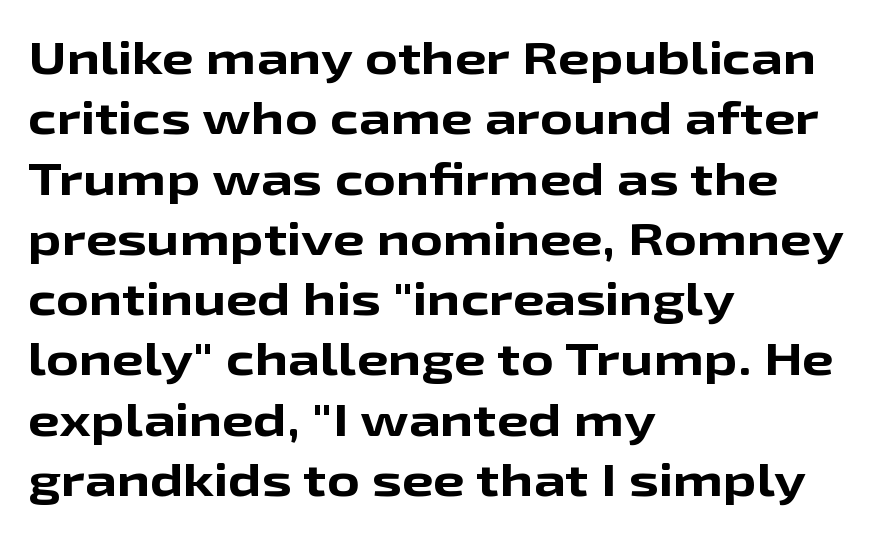
Q: Is the text bold? A: Yes.
Q: Is the text italic (slanted)? A: No, it is upright.
Q: Is the typeface a serif or a sans-serif typeface? A: Sans-serif.
Q: Is the text underlined? A: No.
Q: How is the paragraph aligned? A: Left-aligned.
Q: Is the spacing between letters normal or unusually wide? A: Normal.
Q: Is the spacing between lines tight, normal or loose? A: Normal.
Q: Width (condensed, normal, or wide)? A: Wide.
Q: Stroke contrast? A: Low.
Q: x-height? A: Medium.
Q: Monospaced? A: No.
